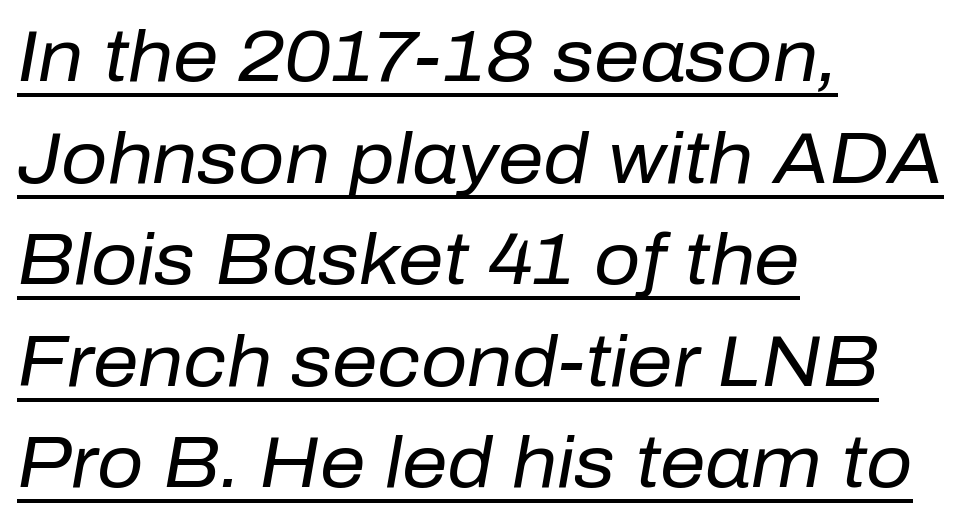
Q: Is the text bold? A: No.
Q: Is the text italic (slanted)? A: Yes, it leans right by about 10 degrees.
Q: Is the text underlined? A: Yes.
Q: How is the paragraph aligned? A: Left-aligned.
Q: Is the spacing between letters normal or unusually wide? A: Normal.
Q: Is the spacing between lines tight, normal or loose? A: Normal.
Q: Width (condensed, normal, or wide)? A: Normal.
Q: Stroke contrast? A: Low.
Q: x-height? A: Medium.
Q: Monospaced? A: No.
